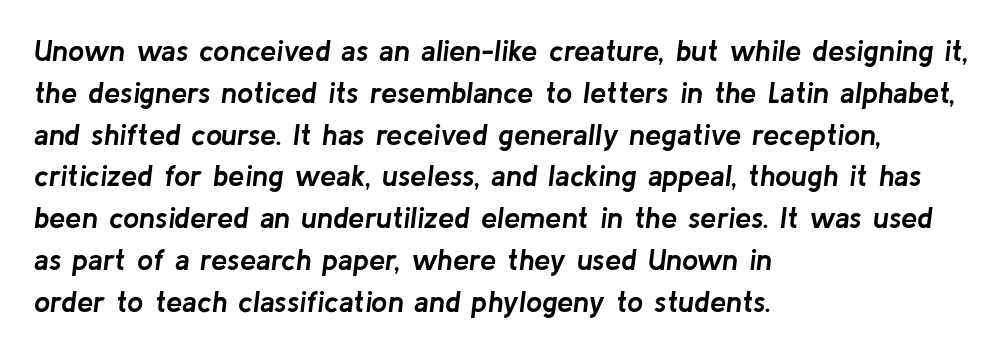
Q: Is the text bold? A: Yes.
Q: Is the text italic (slanted)? A: Yes, it leans right by about 8 degrees.
Q: Is the text underlined? A: No.
Q: How is the paragraph aligned? A: Left-aligned.
Q: Is the spacing between letters normal or unusually wide? A: Normal.
Q: Is the spacing between lines tight, normal or loose? A: Normal.
Q: Width (condensed, normal, or wide)? A: Normal.
Q: Stroke contrast? A: Low.
Q: x-height? A: Medium.
Q: Monospaced? A: No.
